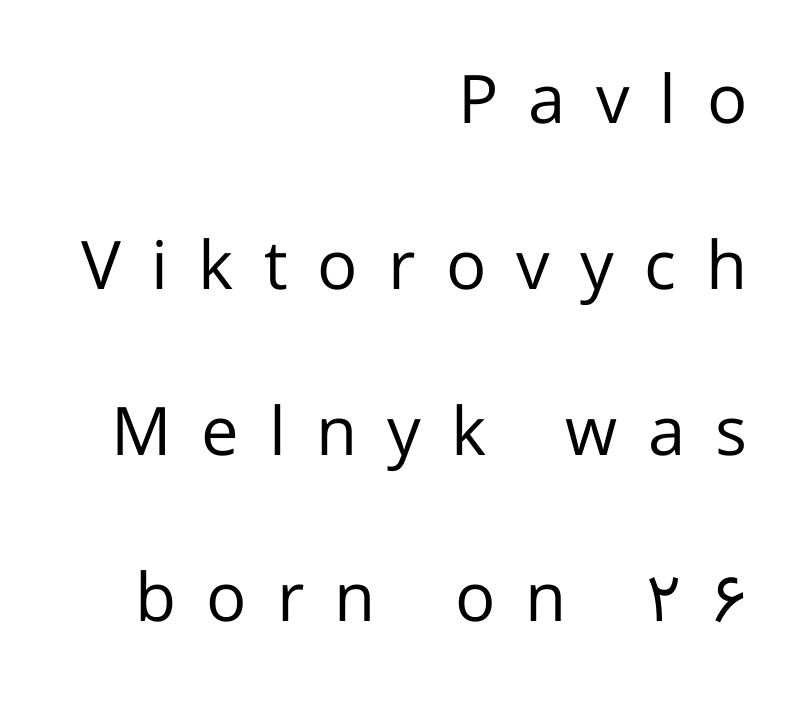
Q: Is the text bold? A: No.
Q: Is the text italic (slanted)? A: No, it is upright.
Q: Is the typeface a serif or a sans-serif typeface? A: Sans-serif.
Q: Is the text underlined? A: No.
Q: How is the paragraph aligned? A: Right-aligned.
Q: Is the spacing between letters normal or unusually wide? A: Unusually wide.
Q: Is the spacing between lines tight, normal or loose? A: Loose.
Q: Width (condensed, normal, or wide)? A: Normal.
Q: Stroke contrast? A: Low.
Q: x-height? A: Medium.
Q: Monospaced? A: No.
